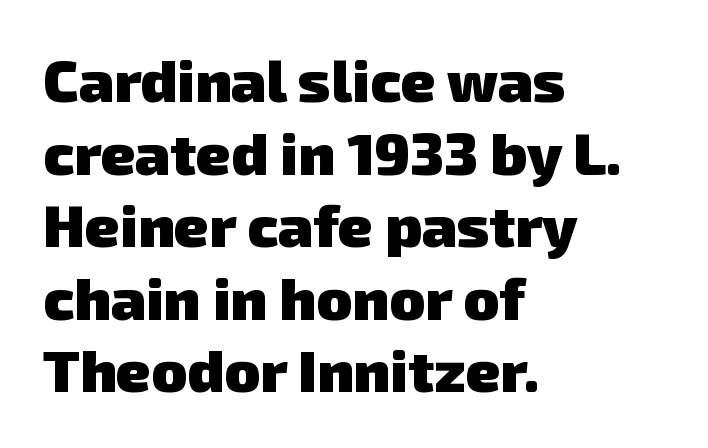
{"serif": "no", "bold": "yes", "weight": "heavy", "width": "normal", "stroke_contrast": "low", "x_height": "medium", "monospaced": "no", "underline": "no", "align": "left", "line_spacing_ratio": 1.23, "letter_spacing": "normal", "letter_spacing_em": 0.0, "glyph_px": 59}
